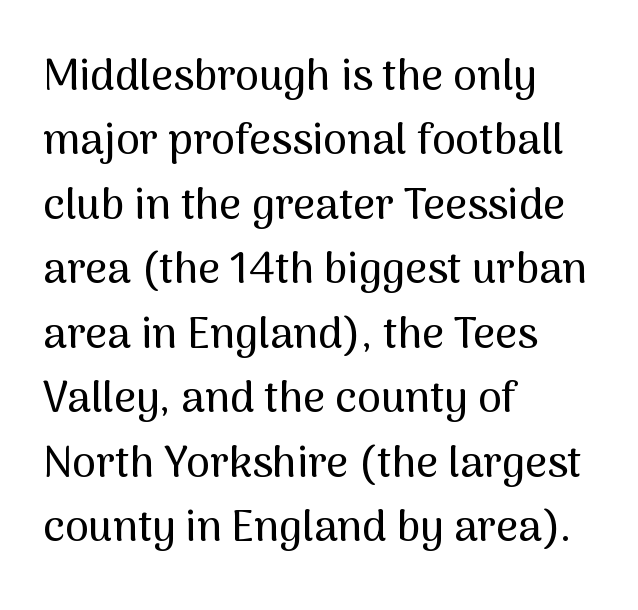
Q: Is the text italic (slanted)? A: No, it is upright.
Q: Is the typeface a serif or a sans-serif typeface? A: Sans-serif.
Q: Is the text underlined? A: No.
Q: How is the paragraph aligned? A: Left-aligned.
Q: Is the spacing between letters normal or unusually wide? A: Normal.
Q: Is the spacing between lines tight, normal or loose? A: Normal.
Q: Width (condensed, normal, or wide)? A: Normal.
Q: Stroke contrast? A: Medium.
Q: x-height? A: Medium.
Q: Monospaced? A: No.
